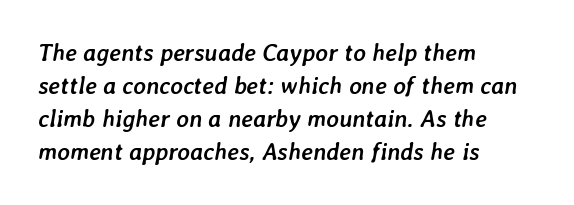
Q: Is the text bold? A: Yes.
Q: Is the text italic (slanted)? A: Yes, it leans right by about 7 degrees.
Q: Is the text underlined? A: No.
Q: How is the paragraph aligned? A: Left-aligned.
Q: Is the spacing between letters normal or unusually wide? A: Normal.
Q: Is the spacing between lines tight, normal or loose? A: Normal.
